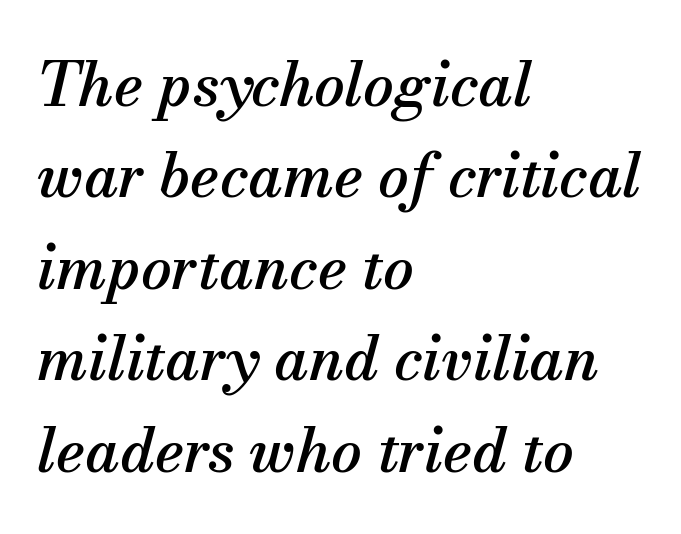
The image shows 61 px serif type, italic (leaning right); set left-aligned, normal line spacing (1.5x), normal letter spacing, not underlined; medium stroke contrast and a small x-height.
